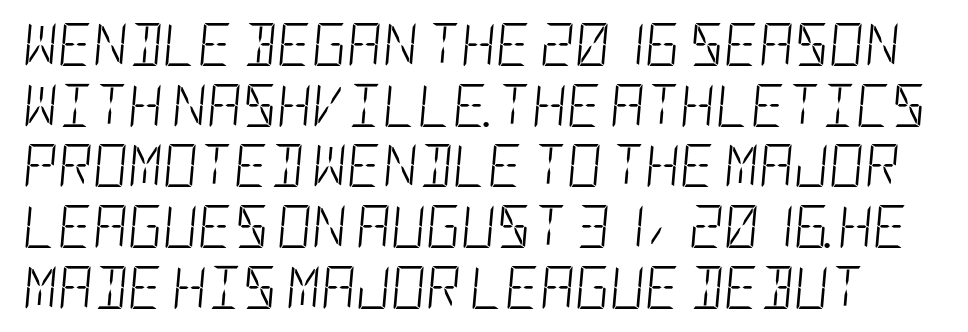
The image shows 43 px light, condensed type, italic (leaning right); set normal line spacing (1.41x), normal letter spacing, not underlined; low stroke contrast and a large x-height.
